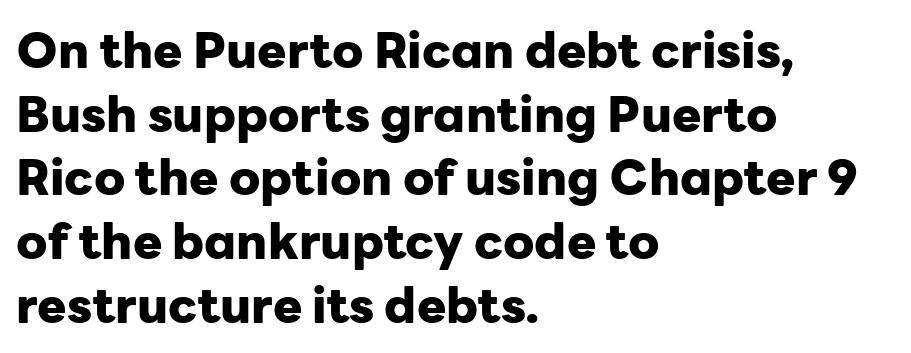
Rows of type keep a routine distance in the vertical direction. You could not count columns in this text — the font is proportionally spaced. You can tell it's not italic because the verticals are truly vertical. Underline: absent.
